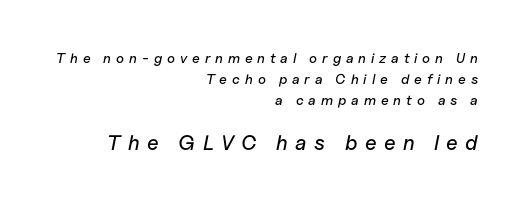
The image shows 21 px text type, italic (leaning right); set right-aligned, normal line spacing (1.51x), unusually wide letter spacing (+0.35 em), not underlined; the second (bottom) block is 1.5x larger.
